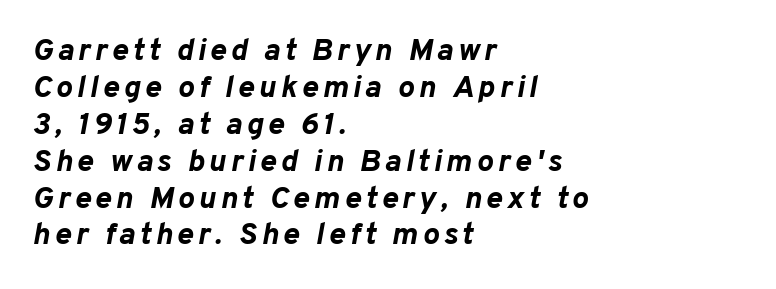
In CSS terms this would be text-align: left. The letters advance in unequal steps, a hallmark of proportional type. Style check: oblique. Descender tails drop into unmarked territory.
